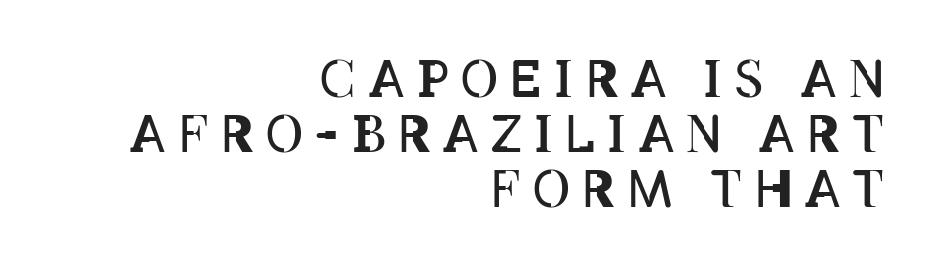
Q: Is the text bold? A: No.
Q: Is the text italic (slanted)? A: No, it is upright.
Q: Is the text underlined? A: No.
Q: How is the paragraph aligned? A: Right-aligned.
Q: Is the spacing between letters normal or unusually wide? A: Unusually wide.
Q: Is the spacing between lines tight, normal or loose? A: Tight.
Q: Width (condensed, normal, or wide)? A: Condensed.
Q: Stroke contrast? A: Low.
Q: x-height? A: Large.
Q: Monospaced? A: No.
